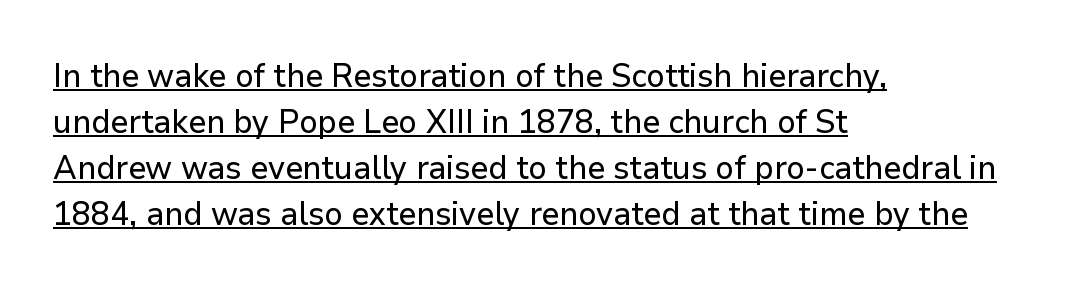
{"serif": "no", "italic": "no", "width": "normal", "stroke_contrast": "low", "x_height": "medium", "monospaced": "no", "underline": "yes", "align": "left", "line_spacing": "normal", "line_spacing_ratio": 1.39, "letter_spacing": "normal", "letter_spacing_em": 0.0, "glyph_px": 33}
